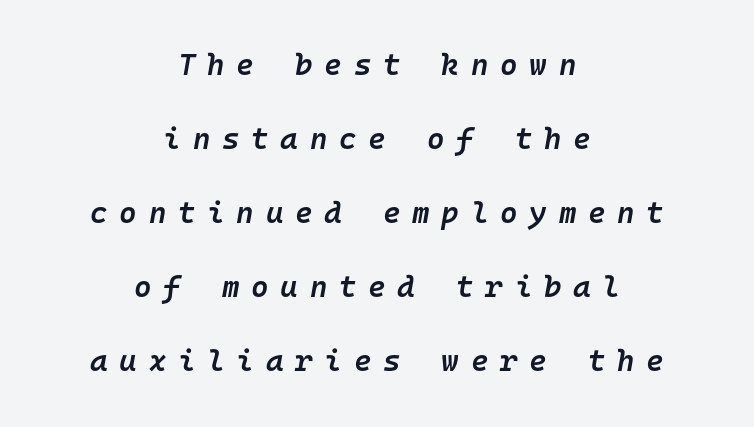
The image shows 30 px semibold type, italic (leaning right), monospaced; set centered, loose line spacing (2.47x), unusually wide letter spacing (+0.39 em), not underlined; low stroke contrast and a medium x-height.
